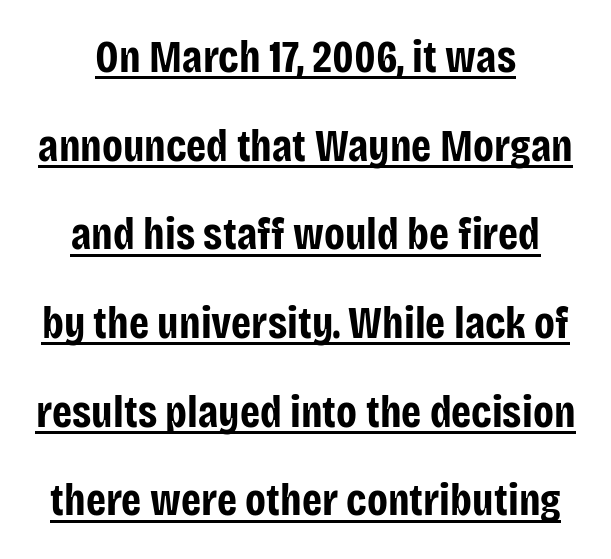
{"serif": "no", "italic": "no", "bold": "yes", "weight": "bold", "width": "condensed", "stroke_contrast": "low", "x_height": "large", "monospaced": "no", "underline": "yes", "line_spacing": "loose", "line_spacing_ratio": 1.97, "letter_spacing": "normal", "letter_spacing_em": 0.0, "glyph_px": 45}
